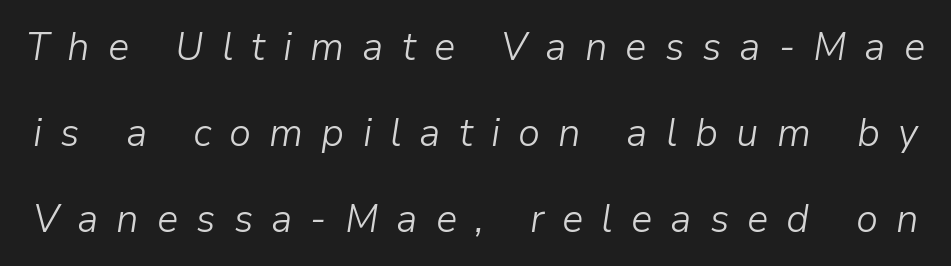
Think of a printed novel: that variable character pitch is what you see here. Just letters on the line, the space beneath them empty. Style check: oblique. If you measured baseline to baseline, you'd find a long distance. Substantial extra tracking has been applied to these lines.
